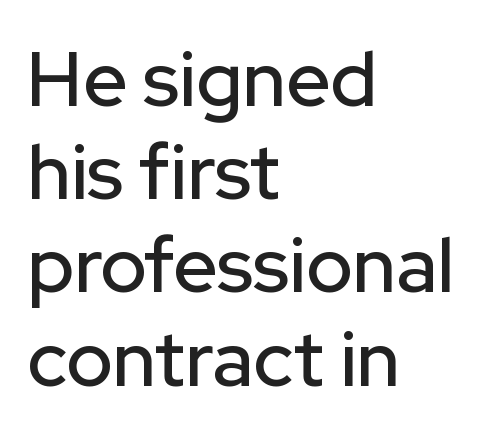
{"serif": "no", "italic": "no", "width": "normal", "stroke_contrast": "low", "x_height": "medium", "monospaced": "no", "underline": "no", "align": "left", "line_spacing_ratio": 1.21, "letter_spacing": "normal", "letter_spacing_em": 0.0, "glyph_px": 77}
